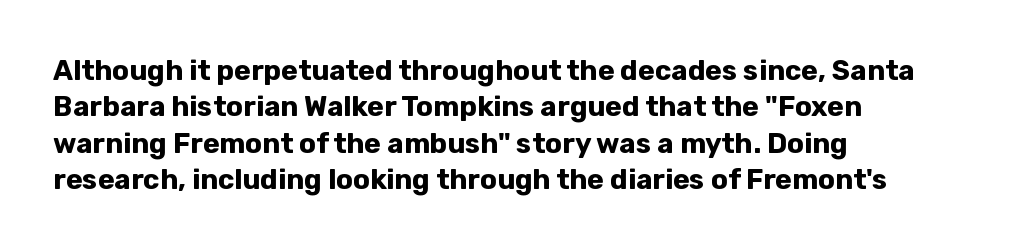
Has an underline been added? It has not. There is no visible air inserted between adjacent glyphs. The ragged edge is on the right, which tells us the setting is flush left. Look at the stroke-to-counter ratio: heavy, a bold. A sans-serif font was chosen for this passage.
